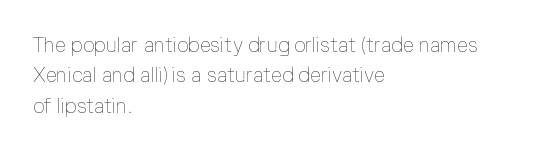
The image shows 20 px text type, upright; set left-aligned, normal line spacing (1.52x), normal letter spacing, not underlined.
